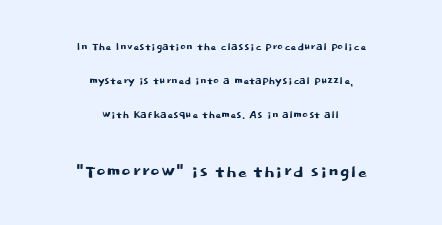
{"italic": "no", "underline": "no", "align": "center", "line_spacing": "loose", "line_spacing_ratio": 2.42, "letter_spacing": "normal", "letter_spacing_em": 0.0, "larger_block": "second", "size_ratio": 1.64, "glyph_px": 23}
